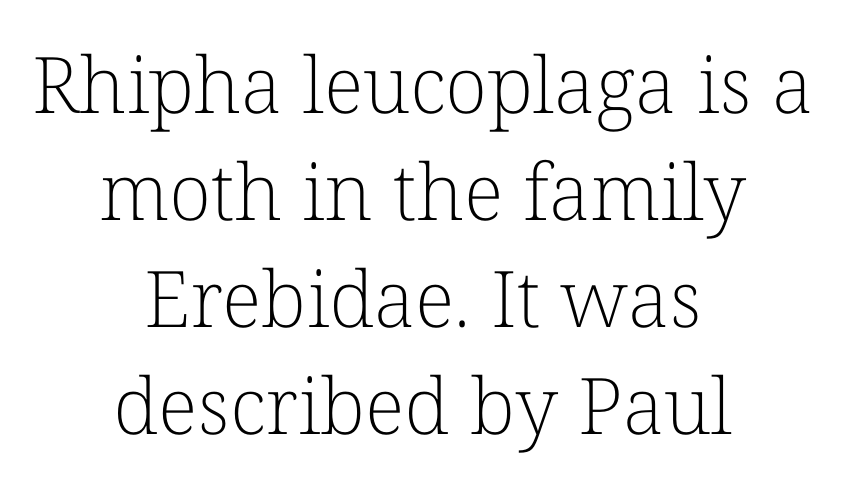
The image shows 78 px light serif type, upright; set centered, normal line spacing (1.37x), normal letter spacing, not underlined; low stroke contrast and a medium x-height.
